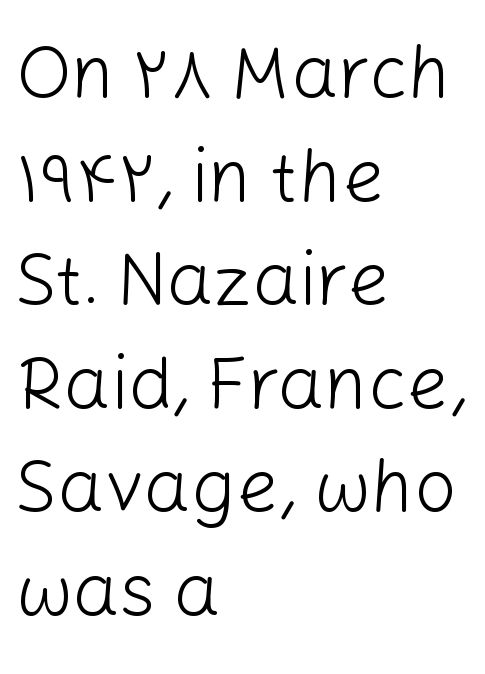
The image shows 74 px light sans-serif type, upright; set left-aligned, normal line spacing (1.4x), normal letter spacing, not underlined; low stroke contrast and a medium x-height.
